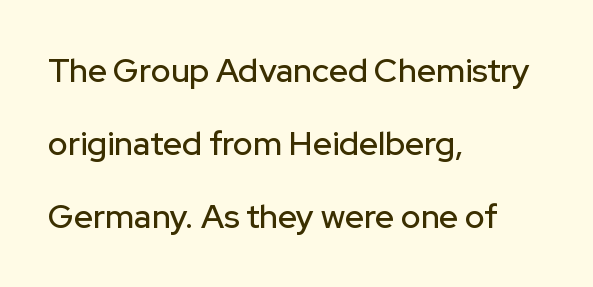
The lettering holds an erect, upright posture throughout. The face used here is proportionally spaced, like ordinary book or web type. The baseline area is clear. The lines are spread far apart with generous leading. Stroke terminals: plain, sans-serif.
